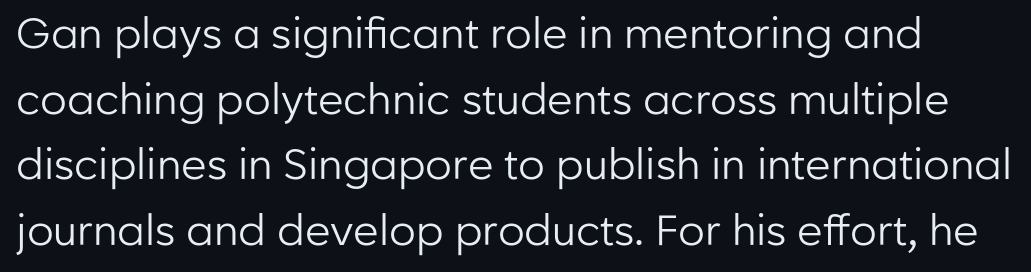
No word sits above an underline. Summary of vertical rhythm: regular, with standard interline spacing. Are there feet on the stems? There aren't — it's a sans. Varying glyph widths throughout — classic text-font behaviour. Nothing unusual about the tracking: characters are spaced as the font intends.
